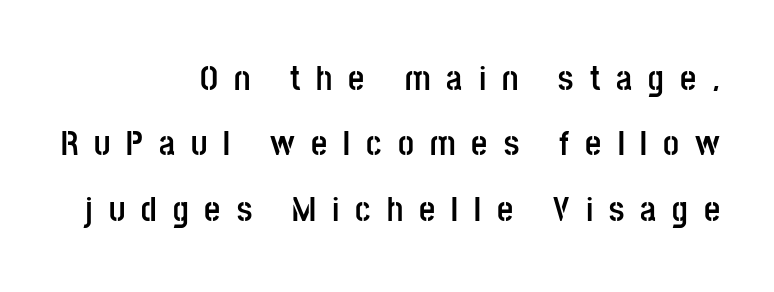
Bold? Absolutely — the strokes are thick and heavy. A bare baseline throughout the passage. Do the characters align in a grid? No, the font is proportional. Look at the bottom of the vertical strokes: they stop flat, with no serifs. Where is the straight margin? On the right.
